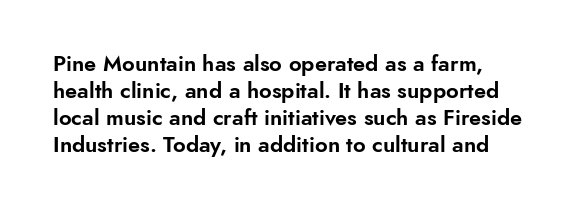
The image shows 22 px text type, upright; set line spacing 1.22x, normal letter spacing, not underlined.
